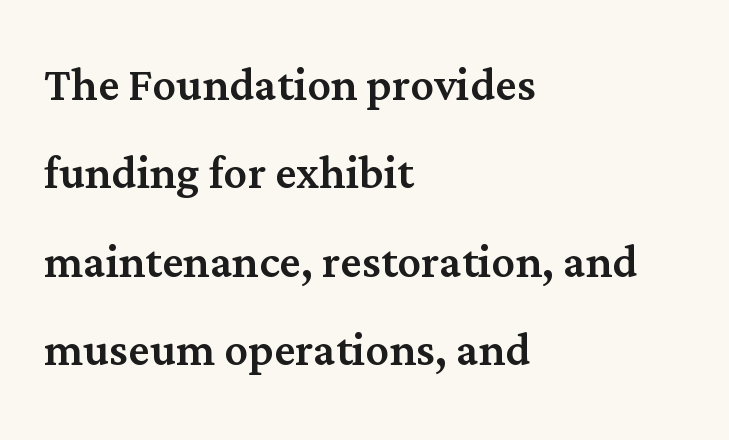
Q: Is the text italic (slanted)? A: No, it is upright.
Q: Is the typeface a serif or a sans-serif typeface? A: Serif.
Q: Is the text underlined? A: No.
Q: How is the paragraph aligned? A: Left-aligned.
Q: Is the spacing between letters normal or unusually wide? A: Normal.
Q: Is the spacing between lines tight, normal or loose? A: Normal.
Q: Width (condensed, normal, or wide)? A: Normal.
Q: Stroke contrast? A: Medium.
Q: x-height? A: Medium.
Q: Monospaced? A: No.
